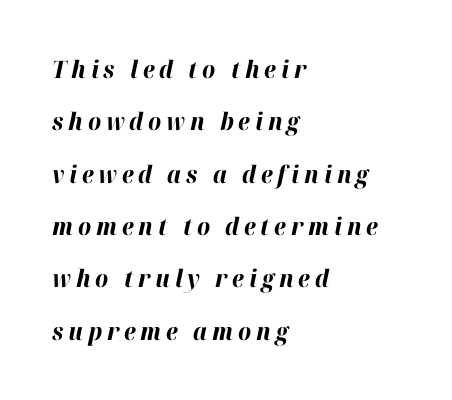
The image shows 24 px bold type, italic (leaning right); set left-aligned, loose line spacing (2.18x), unusually wide letter spacing (+0.2 em), not underlined.
